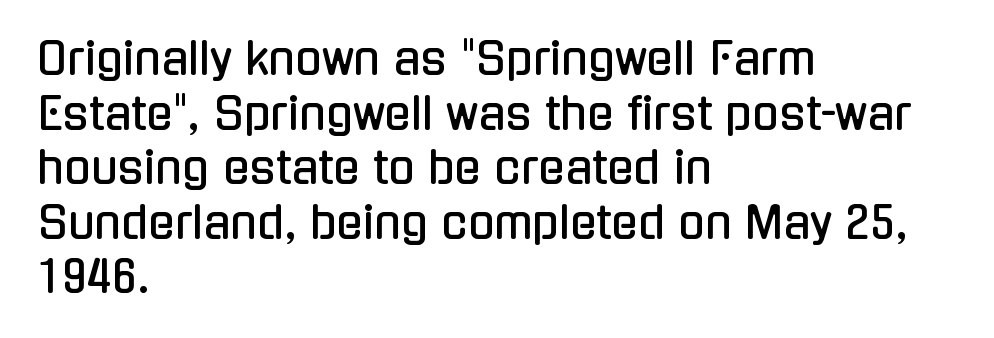
The image shows 44 px condensed sans-serif type, upright; set left-aligned, line spacing 1.24x, normal letter spacing, not underlined; low stroke contrast and a medium x-height.
